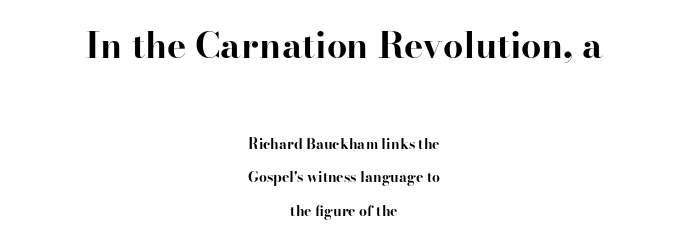
The image shows 36 px bold serif type, upright; set centered, loose line spacing (2.41x), normal letter spacing, not underlined; the first (top) block is 2.57x larger; high stroke contrast and a small x-height.
